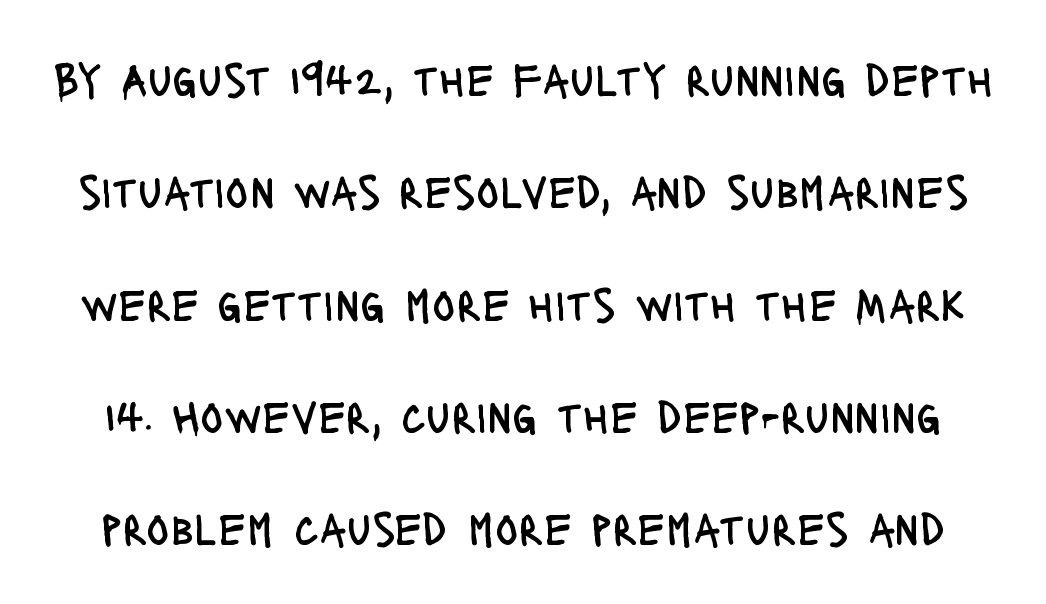
The image shows 48 px regular-weight, condensed sans-serif type, upright; set loose line spacing (2.34x), normal letter spacing, not underlined; low stroke contrast and a large x-height.
